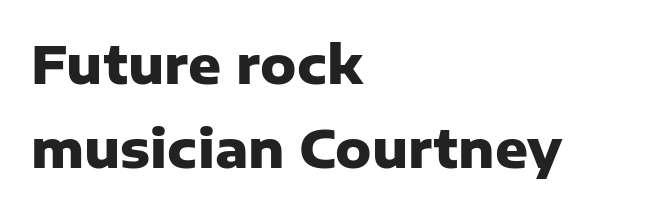
{"serif": "no", "italic": "no", "bold": "yes", "weight": "heavy", "width": "normal", "stroke_contrast": "low", "x_height": "medium", "monospaced": "no", "underline": "no", "align": "left", "line_spacing": "normal", "line_spacing_ratio": 1.64, "letter_spacing": "normal", "letter_spacing_em": 0.0, "glyph_px": 51}
